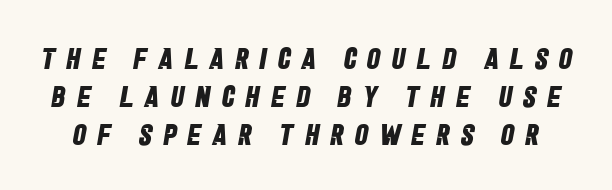
{"serif": "no", "bold": "yes", "weight": "bold", "width": "condensed", "stroke_contrast": "low", "x_height": "large", "monospaced": "no", "underline": "no", "line_spacing": "normal", "line_spacing_ratio": 1.26, "letter_spacing": "wide", "letter_spacing_em": 0.37, "glyph_px": 30}
